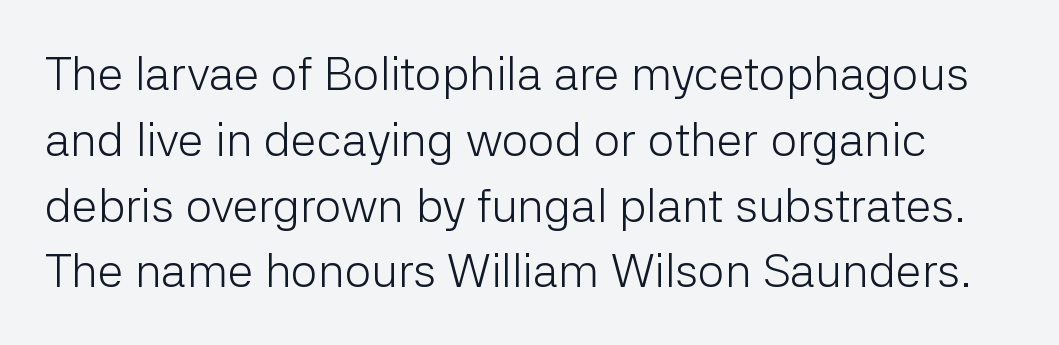
The image shows 47 px light sans-serif type, upright; set normal line spacing (1.4x), normal letter spacing, not underlined; low stroke contrast and a medium x-height.
